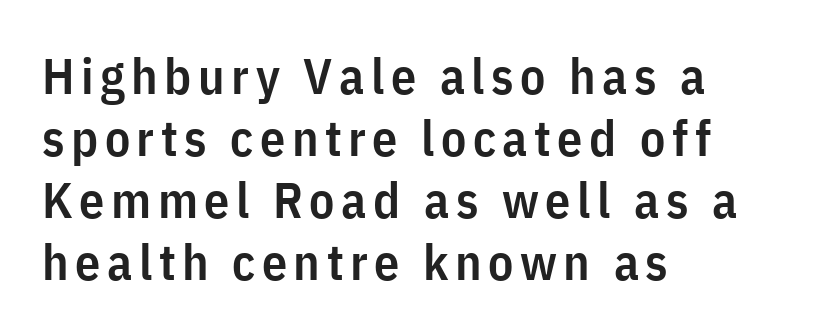
The image shows 50 px semibold, condensed sans-serif type, upright; set left-aligned, line spacing 1.24x, not underlined; low stroke contrast and a medium x-height.
